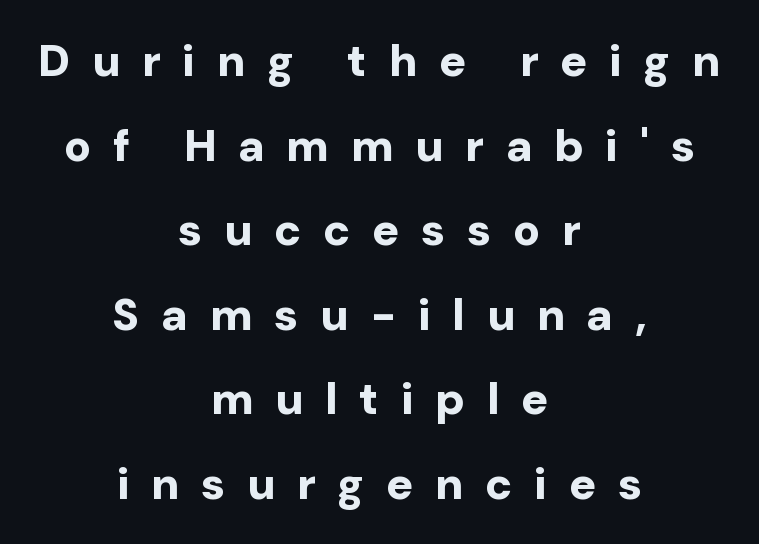
Q: Is the text bold? A: Yes.
Q: Is the text italic (slanted)? A: No, it is upright.
Q: Is the typeface a serif or a sans-serif typeface? A: Sans-serif.
Q: Is the text underlined? A: No.
Q: How is the paragraph aligned? A: Centered.
Q: Is the spacing between letters normal or unusually wide? A: Unusually wide.
Q: Width (condensed, normal, or wide)? A: Normal.
Q: Stroke contrast? A: Low.
Q: x-height? A: Medium.
Q: Monospaced? A: No.
